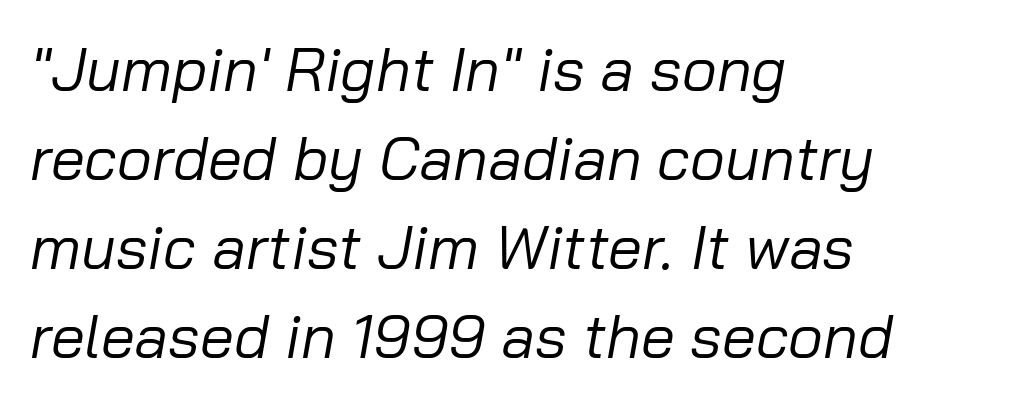
Do the characters align in a grid? No, the font is proportional. Letters have the restrained weight of plain body copy at most. Here the glyphs are tracked normally, forming tight word shapes. The lines sit at an ordinary, default distance from one another. Style check: oblique. The lines are quadded left.
